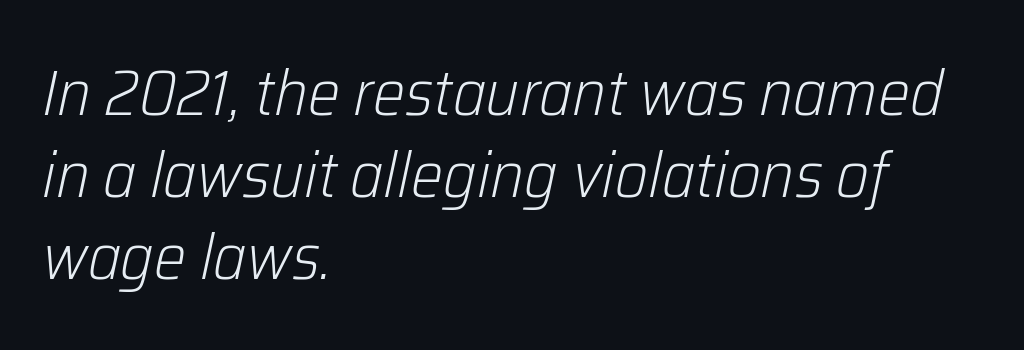
These lines stack with their left ends in a neat column. The gap between lines stays unmarked. Character widths vary here, with narrow letters taking less room than wide ones. Inter-character spacing is left at the font's built-in metrics. Students, observe: this is what conventionally led text looks like.
